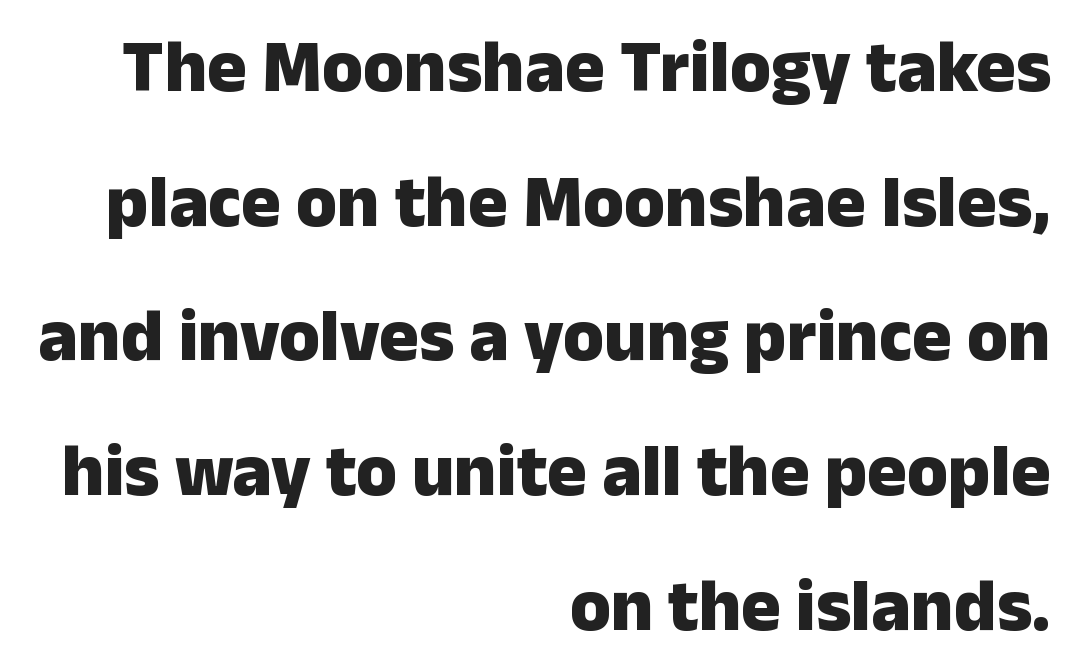
The image shows 74 px heavy sans-serif type, upright; set right-aligned, line spacing 1.82x, normal letter spacing, not underlined; low stroke contrast and a medium x-height.
